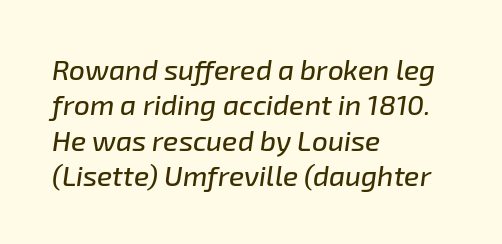
{"italic": "yes", "lean": "right", "slant_degrees": 8, "width": "normal", "stroke_contrast": "low", "x_height": "medium", "monospaced": "no", "underline": "no", "align": "left", "line_spacing": "normal", "line_spacing_ratio": 1.26, "letter_spacing": "normal", "letter_spacing_em": 0.0, "glyph_px": 28}
